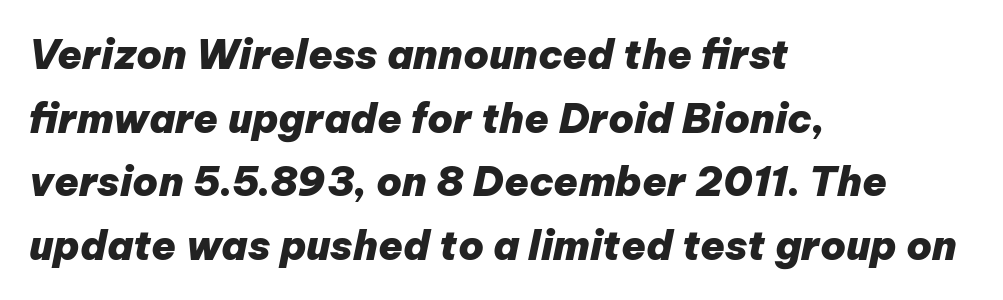
The letters are slanted; this is an italic face. Notice how the passage keeps a crisp vertical edge on the left only. Rows of type keep a routine distance in the vertical direction. The letters sit at their default tracking, neither squeezed nor spread.
